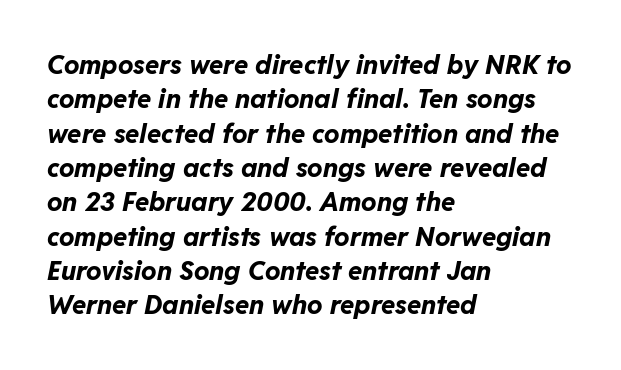
Q: Is the text bold? A: Yes.
Q: Is the text italic (slanted)? A: Yes, it leans right by about 11 degrees.
Q: Is the text underlined? A: No.
Q: How is the paragraph aligned? A: Left-aligned.
Q: Is the spacing between letters normal or unusually wide? A: Normal.
Q: Is the spacing between lines tight, normal or loose? A: Normal.
